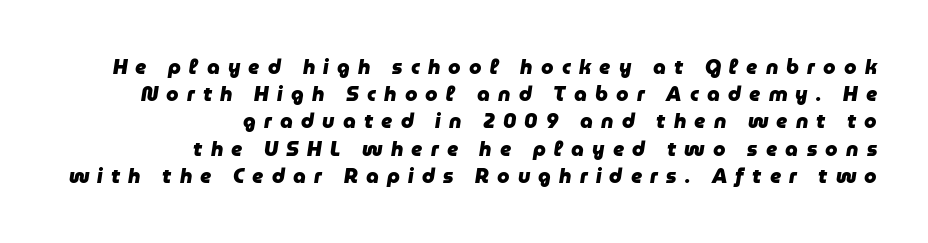
Q: Is the text bold? A: Yes.
Q: Is the text italic (slanted)? A: Yes, it leans right by about 9 degrees.
Q: Is the text underlined? A: No.
Q: How is the paragraph aligned? A: Right-aligned.
Q: Is the spacing between letters normal or unusually wide? A: Unusually wide.
Q: Is the spacing between lines tight, normal or loose? A: Normal.
